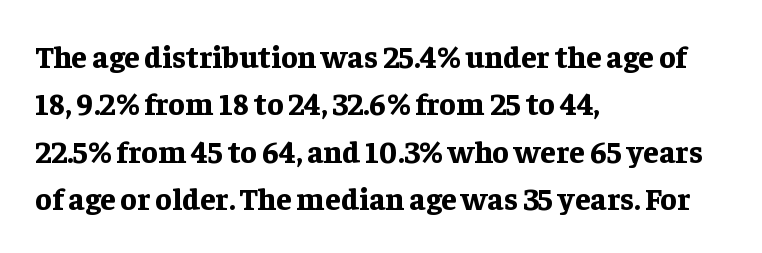
The image shows 31 px bold serif type, upright; set left-aligned, normal line spacing (1.53x), normal letter spacing, not underlined; low stroke contrast and a medium x-height.
